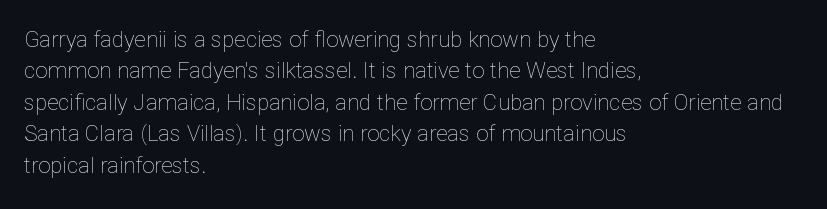
The line-height multiplier appears to be the usual default. The ragged edge is on the right, which tells us the setting is flush left. A typesetter would mark this as roman, not italic. This sample uses plain, unmodified letter spacing. No letter is thick-stroked: the sample isn't bold.
